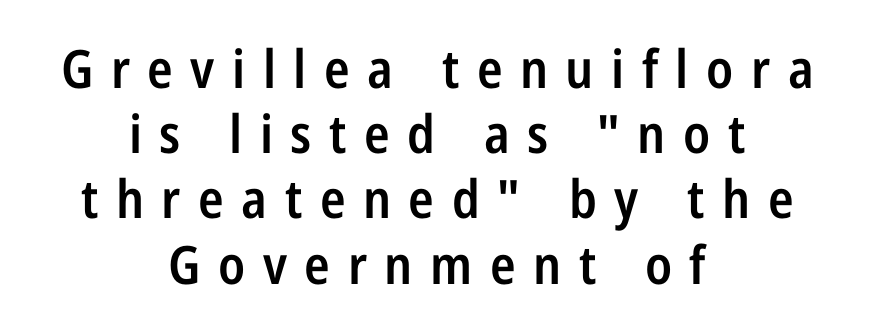
Q: Is the text bold? A: Semi-bold.
Q: Is the text italic (slanted)? A: No, it is upright.
Q: Is the typeface a serif or a sans-serif typeface? A: Sans-serif.
Q: Is the text underlined? A: No.
Q: How is the paragraph aligned? A: Centered.
Q: Is the spacing between letters normal or unusually wide? A: Unusually wide.
Q: Width (condensed, normal, or wide)? A: Condensed.
Q: Stroke contrast? A: Low.
Q: x-height? A: Medium.
Q: Monospaced? A: No.
